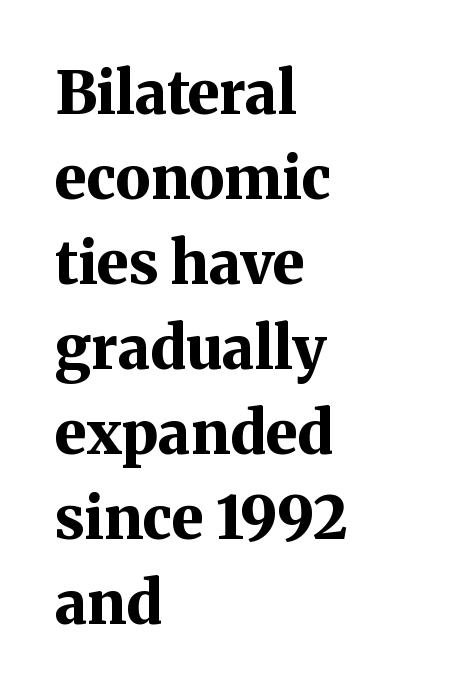
{"serif": "yes", "italic": "no", "bold": "yes", "weight": "bold", "width": "normal", "stroke_contrast": "medium", "x_height": "medium", "monospaced": "no", "underline": "no", "align": "left", "line_spacing": "normal", "line_spacing_ratio": 1.44, "letter_spacing": "normal", "letter_spacing_em": 0.0, "glyph_px": 59}
